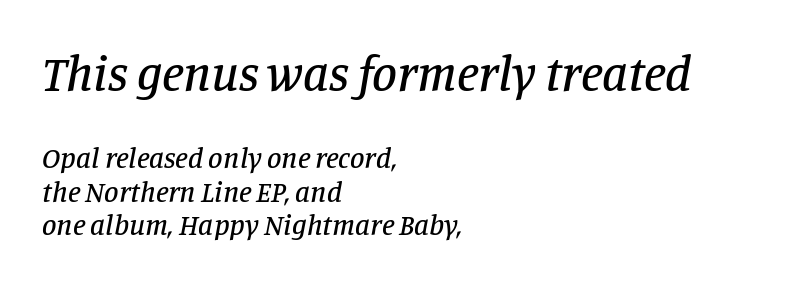
How are the letters spaced? Ordinarily, with no added tracking. Slant detected: the letters are inclined. The passage shown stacks its lines with hardly any gap. Any mark beneath the type? The region is blank. A classic flush-left, rag-right setting is used for this passage. Regarding serifs, this sample has them.
